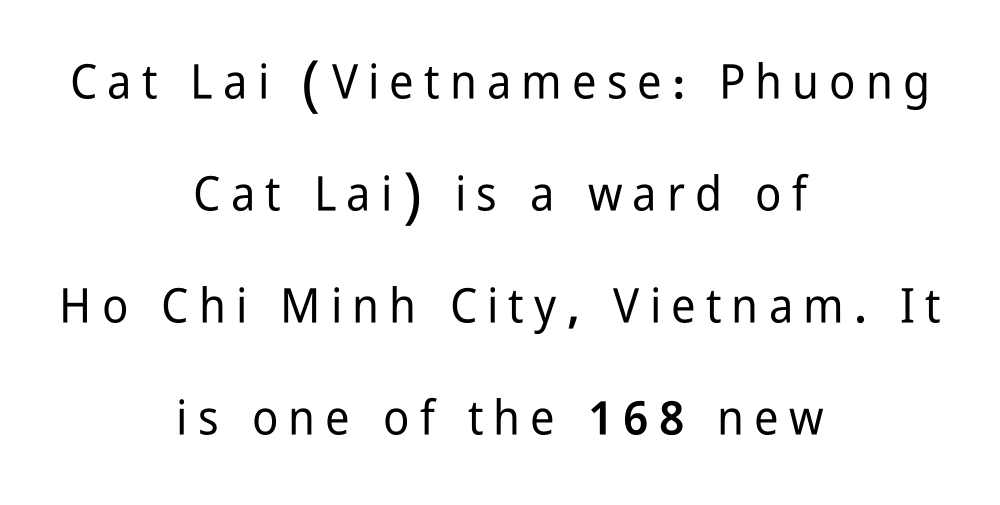
Every row of glyphs is offset so its center matches the block's center. The string is rendered with underlining switched off. Widely set lines give the paragraph a tall, airy silhouette. The rendering uses natural spacing where letterforms have individual widths. The type is letterspaced generously, with wide tracking. When letters stand straight like this, we call the style roman or upright.
